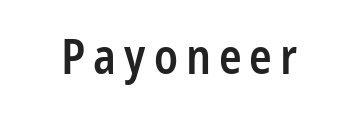
The image shows 47 px semibold, condensed sans-serif type, upright; set not underlined; low stroke contrast and a medium x-height.
